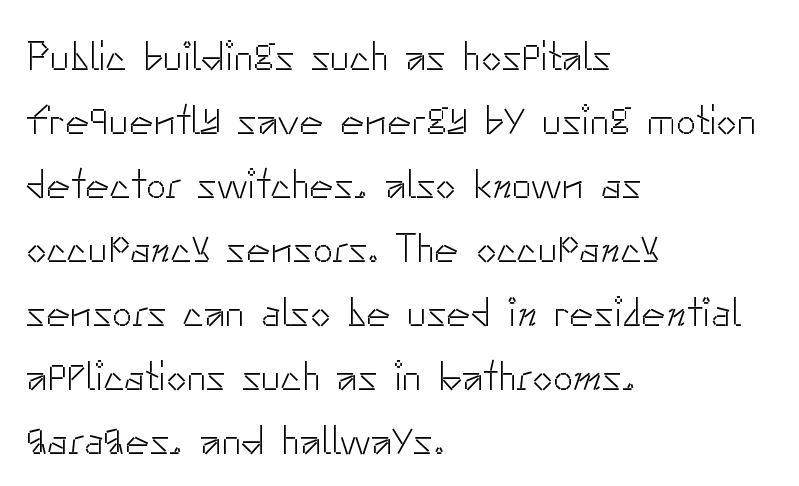
Q: Is the text bold? A: No.
Q: Is the text italic (slanted)? A: No, it is upright.
Q: Is the typeface a serif or a sans-serif typeface? A: Sans-serif.
Q: Is the text underlined? A: No.
Q: How is the paragraph aligned? A: Left-aligned.
Q: Is the spacing between letters normal or unusually wide? A: Normal.
Q: Is the spacing between lines tight, normal or loose? A: Normal.
Q: Width (condensed, normal, or wide)? A: Normal.
Q: Stroke contrast? A: Low.
Q: x-height? A: Small.
Q: Monospaced? A: No.
